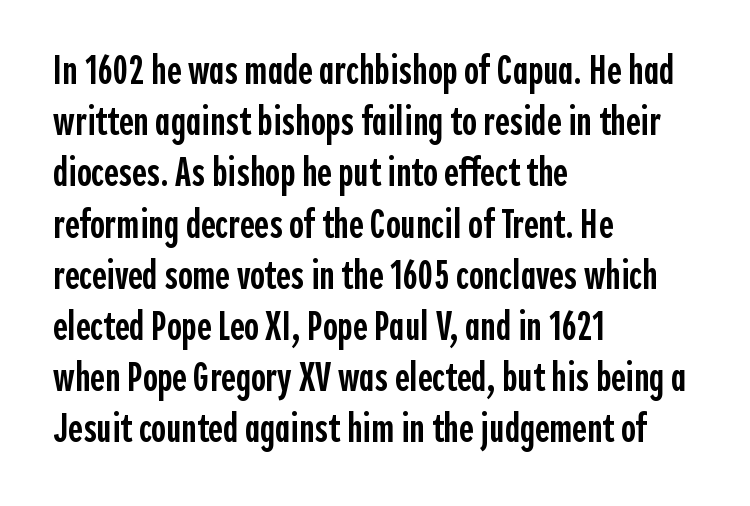
Does the leading feel generous? No, just average. Casual observation: everything's shoved over to the left. No extra tracking has been applied to these lines. The sample has been set in demibold, a notch under bold. The font family rendered here belongs to the sans-serif group. The string is rendered with underlining switched off.
